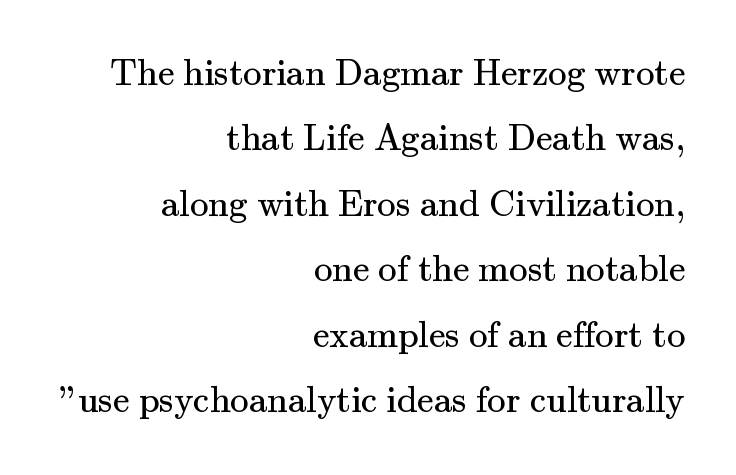
Serifs: yes, visible at the terminals of the letterforms. The space beneath each line is pristine and unruled. Note the varied advance widths — an 'i' is clearly narrower than an 'm'. Ordinary non-slanted type is in use. The letterforms sit shoulder to shoulder at normal distance. This rendering uses right alignment, leaving the left contour irregular.
